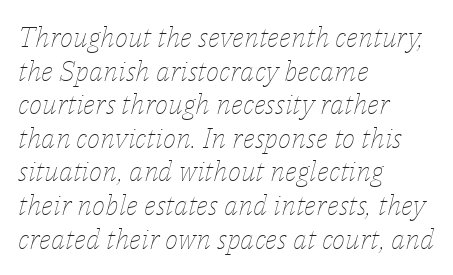
The image shows 28 px thin type, italic (leaning right); set left-aligned, line spacing 1.2x, normal letter spacing, not underlined; low stroke contrast and a medium x-height.
